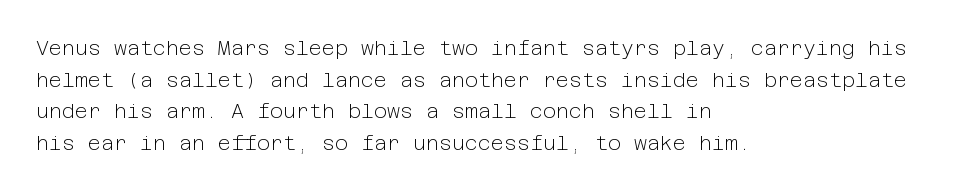
The image shows 20 px text type, upright; set left-aligned, normal line spacing (1.58x), normal letter spacing, not underlined.
